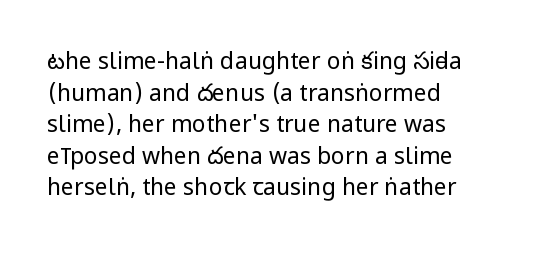
The image shows 23 px text type, upright; set left-aligned, normal line spacing (1.37x), normal letter spacing, not underlined.
